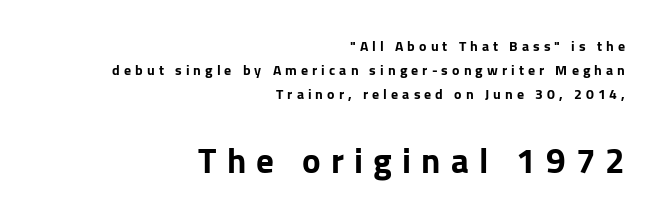
The designer gave the closing block more size than the opening block. Only glyphs here, with clear space below each row. Casual observation: everything's shoved over to the right. The letters advance in unequal steps, a hallmark of proportional type.
